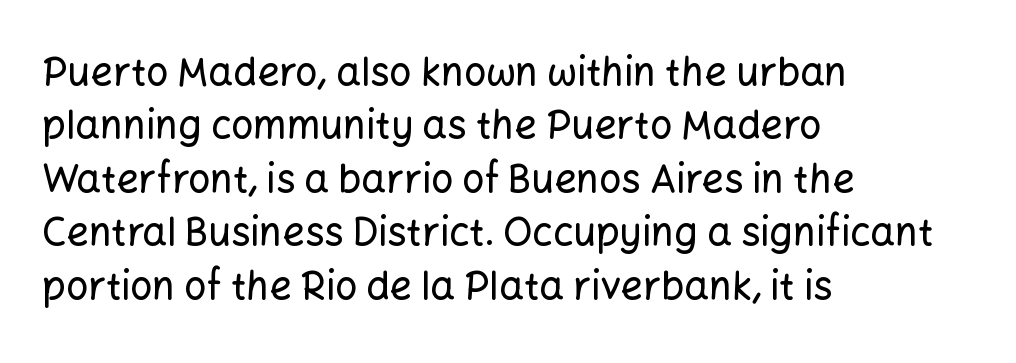
The image shows 39 px sans-serif type, upright; set left-aligned, normal line spacing (1.37x), normal letter spacing, not underlined; low stroke contrast and a medium x-height.
